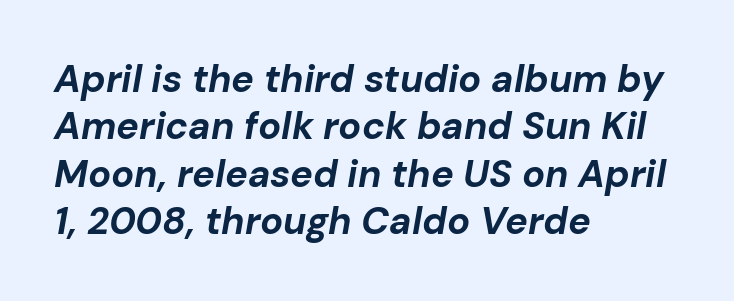
{"italic": "yes", "lean": "right", "slant_degrees": 10, "bold": "yes", "weight": "bold", "width": "normal", "stroke_contrast": "low", "x_height": "medium", "monospaced": "no", "underline": "no", "align": "left", "line_spacing": "normal", "line_spacing_ratio": 1.25, "letter_spacing": "normal", "letter_spacing_em": 0.0, "glyph_px": 38}
